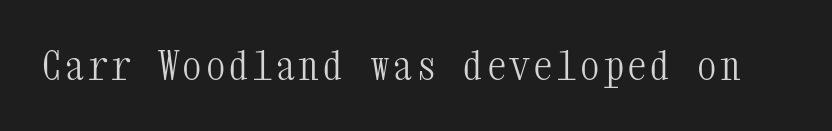
Q: Is the text bold? A: No.
Q: Is the text italic (slanted)? A: No, it is upright.
Q: Is the typeface a serif or a sans-serif typeface? A: Serif.
Q: Is the text underlined? A: No.
Q: Width (condensed, normal, or wide)? A: Condensed.
Q: Stroke contrast? A: Medium.
Q: x-height? A: Medium.
Q: Monospaced? A: Yes.
